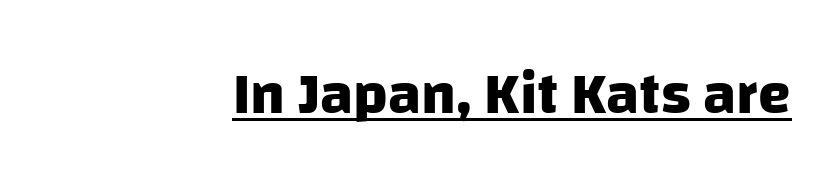
The rendering uses natural spacing where letterforms have individual widths. Honestly, the underline is the first thing you notice here. Here the glyphs are tracked normally, forming tight word shapes. The font is running at its bold setting. A student would call this right alignment; a typographer would say flush right, rag left.
